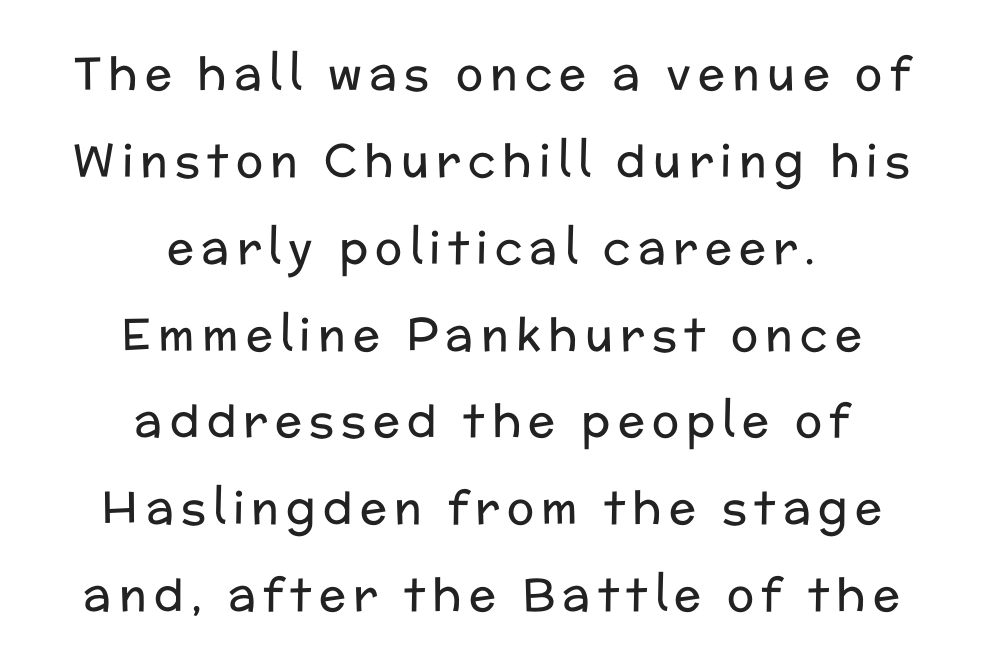
Q: Is the text bold? A: No.
Q: Is the text italic (slanted)? A: No, it is upright.
Q: Is the typeface a serif or a sans-serif typeface? A: Sans-serif.
Q: Is the text underlined? A: No.
Q: How is the paragraph aligned? A: Centered.
Q: Is the spacing between lines tight, normal or loose? A: Loose.
Q: Width (condensed, normal, or wide)? A: Normal.
Q: Stroke contrast? A: Low.
Q: x-height? A: Medium.
Q: Monospaced? A: No.
